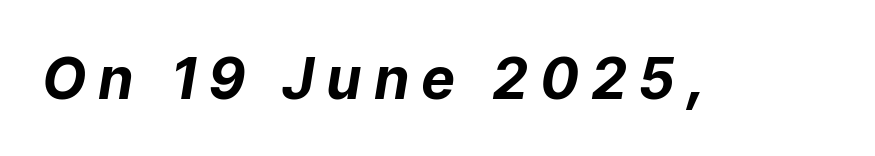
{"italic": "yes", "lean": "right", "slant_degrees": 9, "bold": "yes", "weight": "bold", "width": "normal", "stroke_contrast": "low", "x_height": "medium", "monospaced": "no", "underline": "no", "letter_spacing": "wide", "letter_spacing_em": 0.24, "glyph_px": 57}
